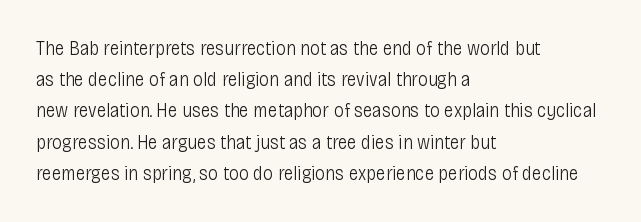
The image shows 20 px text type, upright; set left-aligned, normal line spacing (1.56x), normal letter spacing, not underlined.
